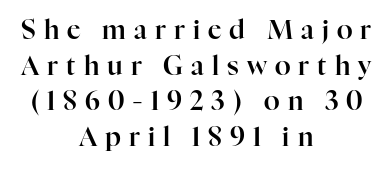
{"italic": "no", "underline": "no", "align": "center", "line_spacing": "normal", "line_spacing_ratio": 1.37, "letter_spacing": "wide", "letter_spacing_em": 0.31, "glyph_px": 26}
